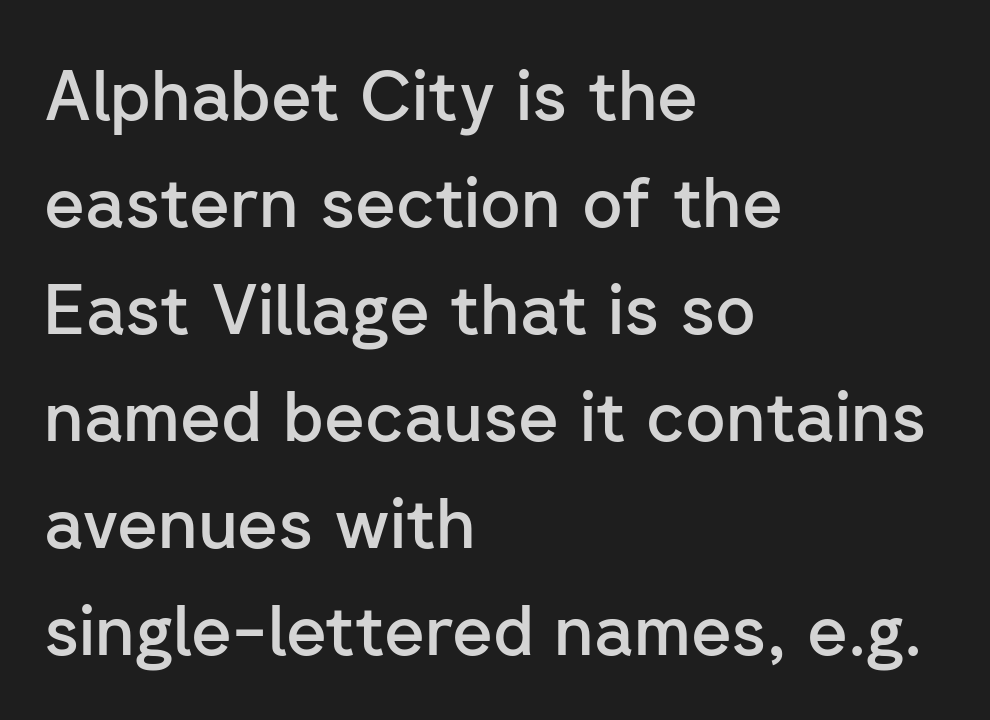
Q: Is the text bold? A: Semi-bold.
Q: Is the text italic (slanted)? A: No, it is upright.
Q: Is the typeface a serif or a sans-serif typeface? A: Sans-serif.
Q: Is the text underlined? A: No.
Q: How is the paragraph aligned? A: Left-aligned.
Q: Is the spacing between letters normal or unusually wide? A: Normal.
Q: Is the spacing between lines tight, normal or loose? A: Normal.
Q: Width (condensed, normal, or wide)? A: Normal.
Q: Stroke contrast? A: Low.
Q: x-height? A: Medium.
Q: Monospaced? A: No.
